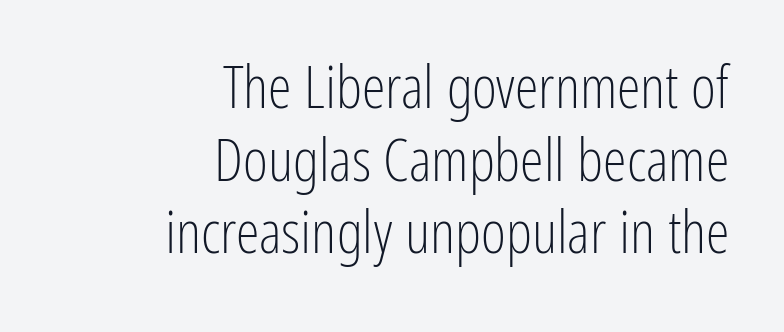
There is no visible air inserted between adjacent glyphs. Stroke thickness stays within the range of a standard reading face or lighter. Is this a sans? Yes — the strokes have no serifs. Is this a fixed-width face? No — the glyphs have proportional, varying widths. These lines were composed using upright roman letters.
